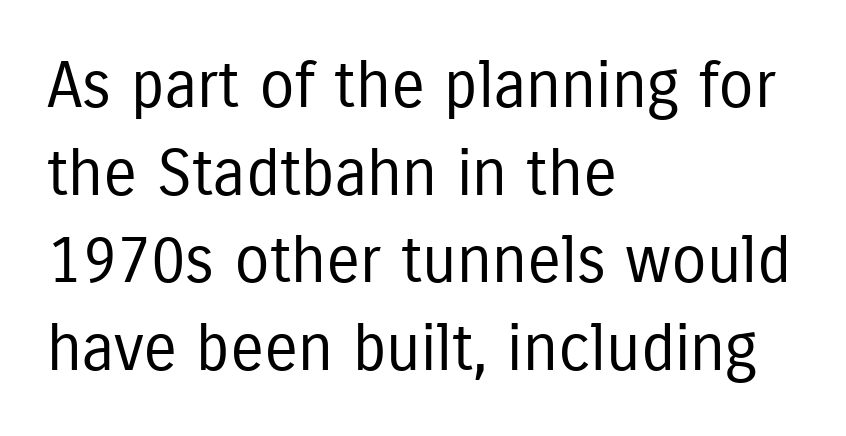
{"serif": "no", "italic": "no", "bold": "no", "weight": "regular", "width": "condensed", "stroke_contrast": "low", "x_height": "medium", "monospaced": "no", "underline": "no", "align": "left", "line_spacing": "normal", "line_spacing_ratio": 1.37, "letter_spacing": "normal", "letter_spacing_em": 0.0, "glyph_px": 64}
